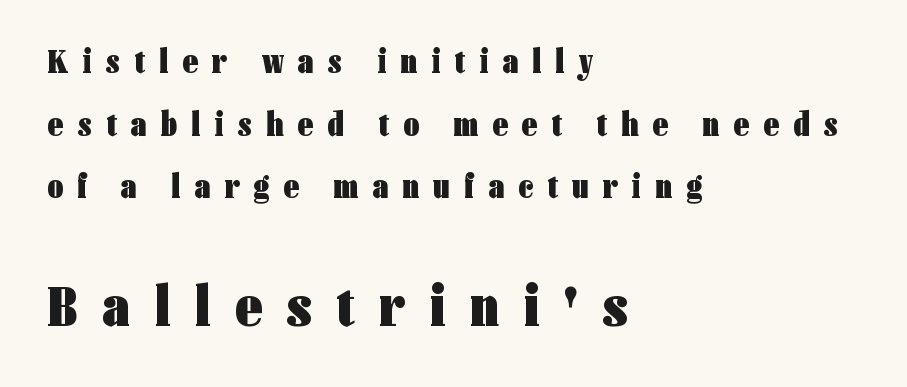
Q: Is the text bold? A: Yes.
Q: Is the text italic (slanted)? A: No, it is upright.
Q: Is the typeface a serif or a sans-serif typeface? A: Sans-serif.
Q: Is the text underlined? A: No.
Q: How is the paragraph aligned? A: Left-aligned.
Q: Is the spacing between letters normal or unusually wide? A: Unusually wide.
Q: Which block of text is set in a larger size, the first (top) or the second (bottom)? A: The second (bottom) one.
Q: Width (condensed, normal, or wide)? A: Condensed.
Q: Stroke contrast? A: Low.
Q: x-height? A: Medium.
Q: Monospaced? A: No.
